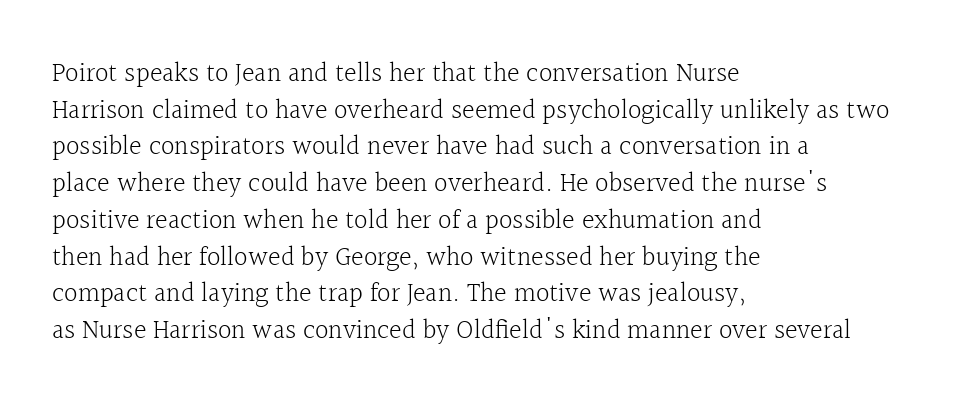
Reading down the block, your eye returns to a fixed left position each line. Do the letters lean? They stand straight. The strip under each line holds only bare page. Bold? No — there's no thickening of the strokes. Line spacing here is normal. Glyph-to-glyph distance matches everyday printed text.
